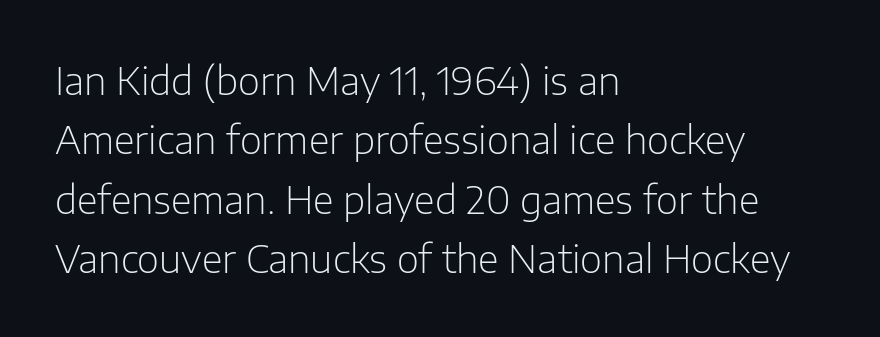
The image shows 38 px light sans-serif type, upright; set left-aligned, normal line spacing (1.56x), normal letter spacing, not underlined; low stroke contrast and a medium x-height.
